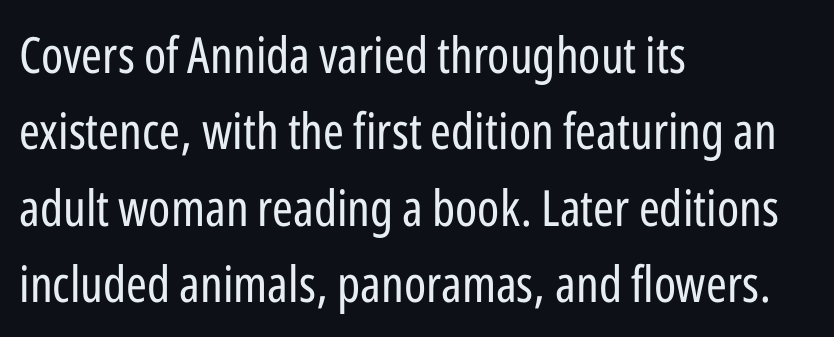
The image shows 50 px regular-weight, condensed sans-serif type, upright; set left-aligned, normal line spacing (1.53x), normal letter spacing, not underlined; low stroke contrast and a medium x-height.
